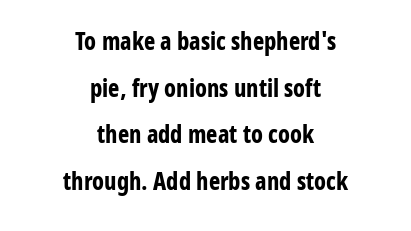
A full-strength bold gives these letters their thick strokes. A bare baseline throughout the passage. Is the block centered? Yes — each line is placed symmetrically about the middle. This sample trades compactness for vertical openness between lines.
